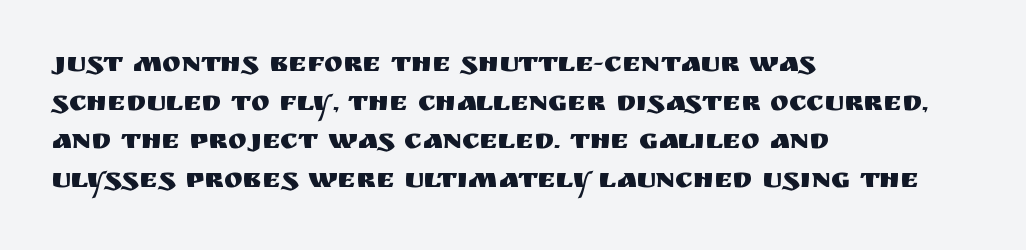
The image shows 28 px sans-serif type, upright; set left-aligned, normal line spacing (1.38x), normal letter spacing, not underlined; medium stroke contrast and a large x-height.
